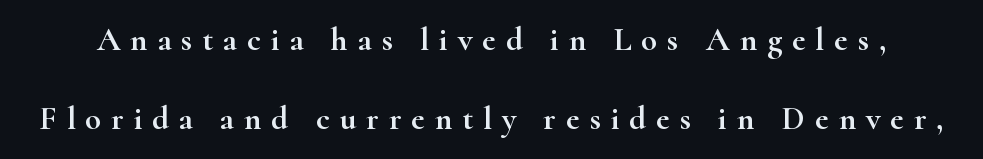
Each letter keeps its own natural width here, so spacing adapts to shape. Italic? Not at all — the glyphs are vertical. Rows of type keep a wide berth in the vertical direction. Stroke terminals: seriffed.
